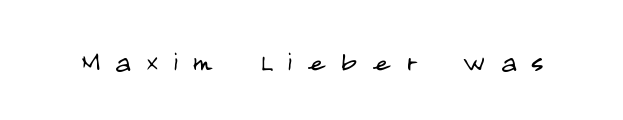
Classification — sans serif. Tall strokes in this sample are plumb rather than angled. The gaps between neighbouring characters are conspicuously large. The letters advance in unequal steps, a hallmark of proportional type. Has an underline been added? It has not.
